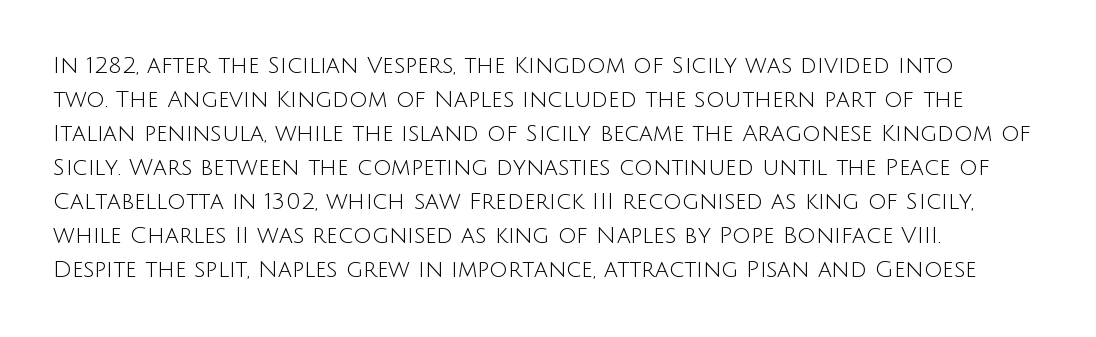
Q: Is the text bold? A: No.
Q: Is the text italic (slanted)? A: No, it is upright.
Q: Is the text underlined? A: No.
Q: How is the paragraph aligned? A: Left-aligned.
Q: Is the spacing between letters normal or unusually wide? A: Normal.
Q: Is the spacing between lines tight, normal or loose? A: Normal.
